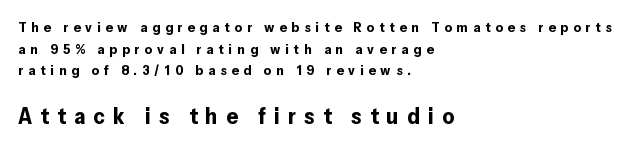
Larger block? The one below; the one above is distinctly smaller. Is there any slant? The stems are plumb. Is there much room between lines? A standard amount, neither cramped nor airy. Each row of text sits above clean, open space.
